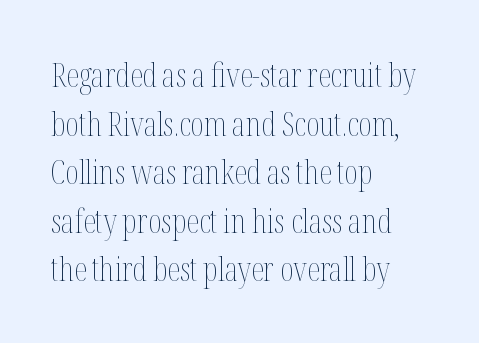
The axis of the letterforms is exactly vertical. Notice how descenders clear the ascenders below comfortably — that's standard leading. Caption: standard tracking, unaltered. A student would call this left alignment; a typographer would say flush left, rag right. The specimen omits any rule beneath the text block's lines.
